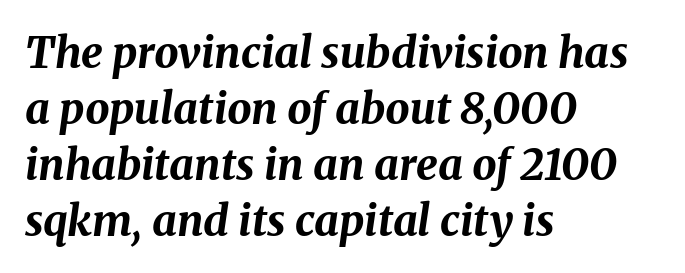
In terms of leading, this rendering sits right in the middle. Is the letter spacing exaggerated? No — it looks like the ordinary default. Visually the block forms a straight wall on the left and a jagged coastline on the right. Glance below the letters and you will spot only blank space.
